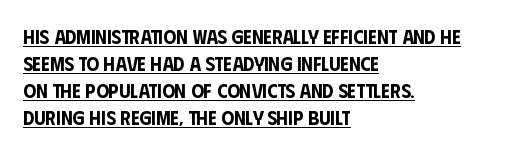
The passage shown is underscored from start to finish. Nope, not italic — everything's standing straight. This sample keeps an unexceptional amount of space between lines. Default kerning and tracking; the words read as compact shapes. Every row of glyphs begins at an identical x-position on the left.
